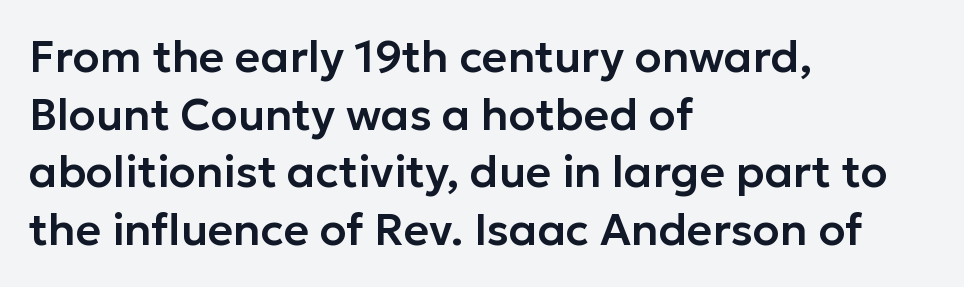
The image shows 44 px sans-serif type, upright; set left-aligned, normal line spacing (1.31x), normal letter spacing, not underlined; low stroke contrast and a medium x-height.
